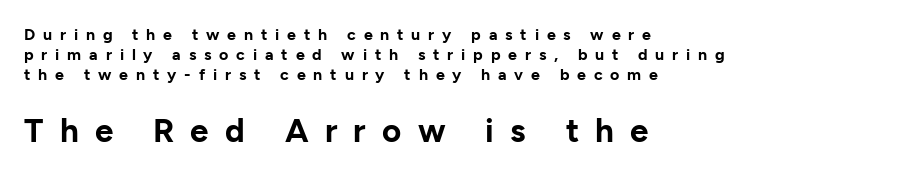
Q: Is the text bold? A: Yes.
Q: Is the text italic (slanted)? A: No, it is upright.
Q: Is the typeface a serif or a sans-serif typeface? A: Sans-serif.
Q: Is the text underlined? A: No.
Q: How is the paragraph aligned? A: Left-aligned.
Q: Is the spacing between letters normal or unusually wide? A: Unusually wide.
Q: Is the spacing between lines tight, normal or loose? A: Normal.
Q: Which block of text is set in a larger size, the first (top) or the second (bottom)? A: The second (bottom) one.
Q: Width (condensed, normal, or wide)? A: Normal.
Q: Stroke contrast? A: Low.
Q: x-height? A: Medium.
Q: Monospaced? A: No.
